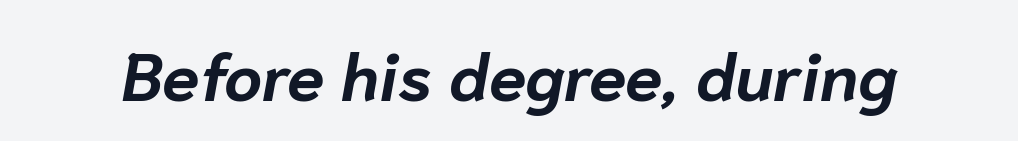
The image shows 67 px bold type, italic (leaning right); set normal letter spacing, not underlined; low stroke contrast and a medium x-height.
